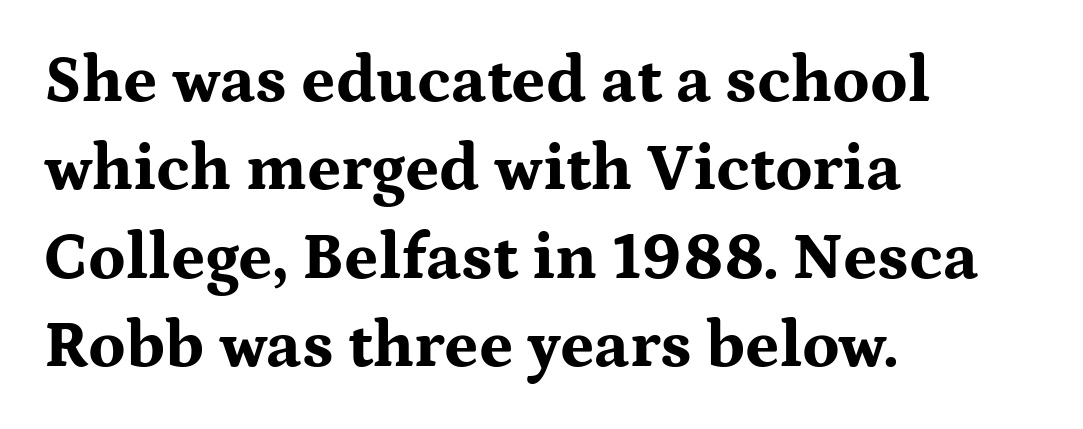
The image shows 66 px bold, wide serif type, upright; set left-aligned, normal line spacing (1.34x), normal letter spacing, not underlined; medium stroke contrast and a medium x-height.
